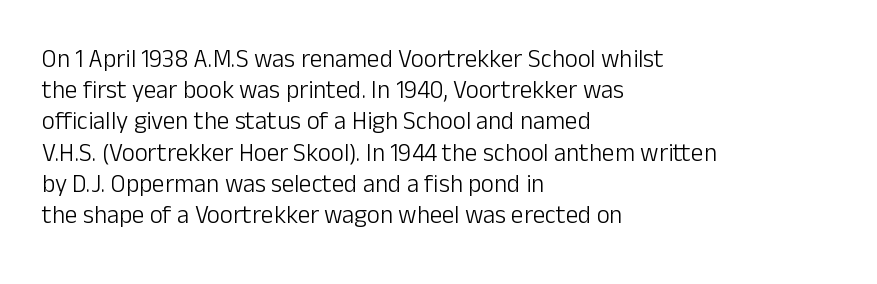
Spacing between characters is what you'd get straight out of the box. Ordinary non-slanted type is in use. The compositor pushed each line to the left boundary. Rows of type keep a routine distance in the vertical direction.
